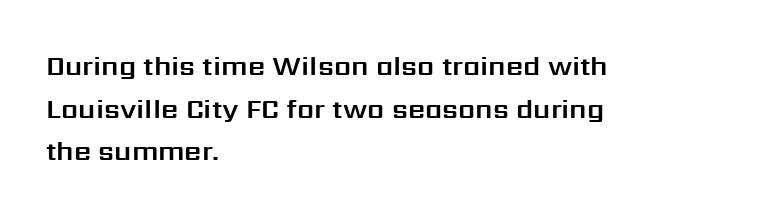
The words here are not underlined. Upright lettering throughout. This rendering leaves character spacing at its baseline value. These lines stack with their left ends in a neat column. Vertical spacing — default.
